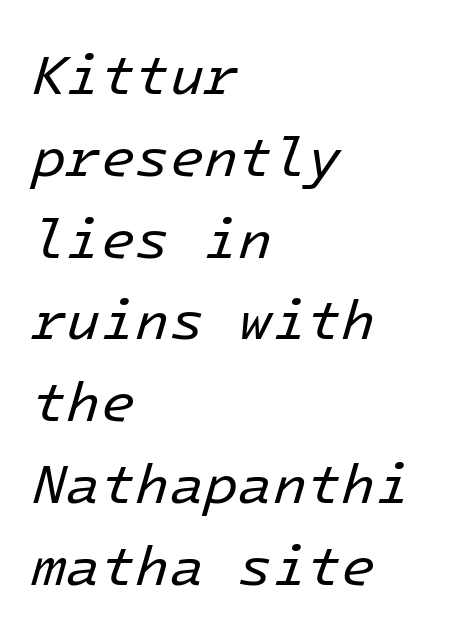
Q: Is the text bold? A: No.
Q: Is the text italic (slanted)? A: Yes, it leans right by about 16 degrees.
Q: Is the text underlined? A: No.
Q: How is the paragraph aligned? A: Left-aligned.
Q: Is the spacing between letters normal or unusually wide? A: Normal.
Q: Is the spacing between lines tight, normal or loose? A: Normal.
Q: Width (condensed, normal, or wide)? A: Normal.
Q: Stroke contrast? A: Low.
Q: x-height? A: Medium.
